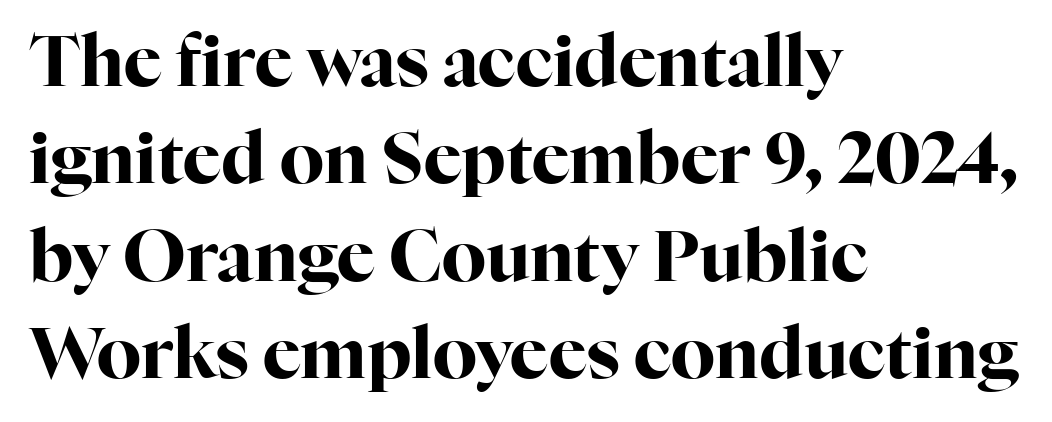
The image shows 71 px bold serif type, upright; set left-aligned, normal line spacing (1.37x), normal letter spacing, not underlined; high stroke contrast and a medium x-height.
